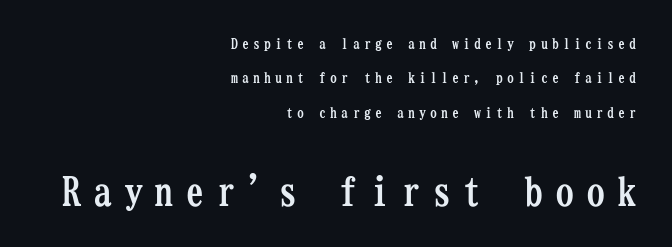
The characters display serif detailing at their extremities. Is this a fixed-width face? Yes — each glyph sits in an identical cell. Students, note that the glyphs here are deliberately spaced far apart. These words are printed bold, with thick strokes throughout.
